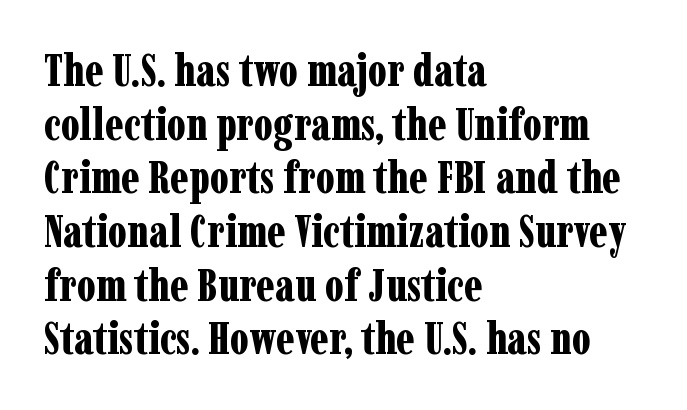
The image shows 44 px bold, condensed serif type, upright; set left-aligned, line spacing 1.22x, normal letter spacing, not underlined; low stroke contrast and a medium x-height.
